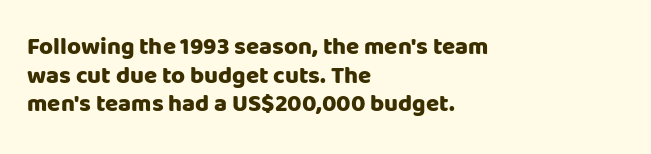
{"italic": "no", "bold": "yes", "underline": "no", "align": "left", "line_spacing_ratio": 1.19, "letter_spacing": "normal", "letter_spacing_em": 0.0, "glyph_px": 24}
